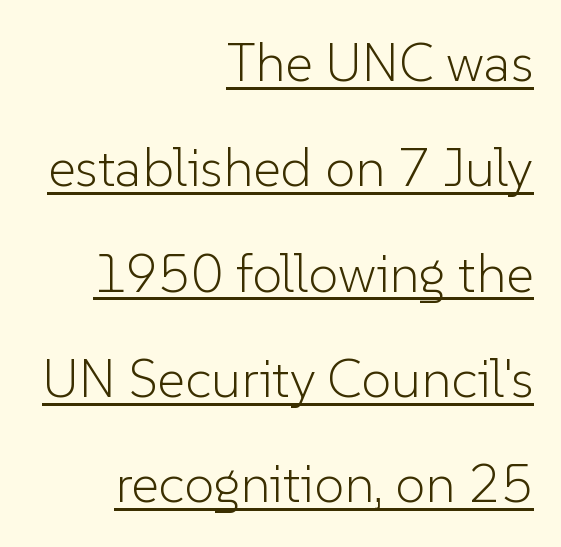
The image shows 54 px light sans-serif type, upright; set right-aligned, loose line spacing (1.95x), normal letter spacing, underlined; low stroke contrast and a medium x-height.
